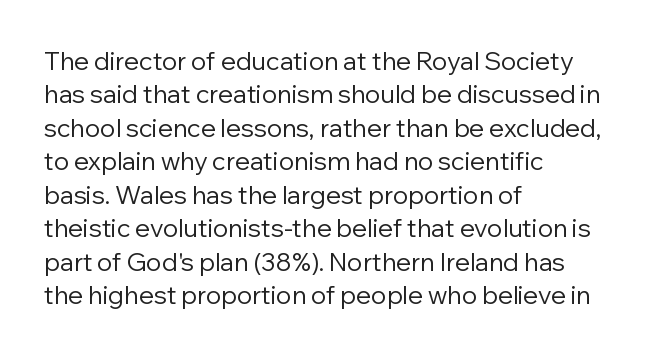
Q: Is the text bold? A: No.
Q: Is the text italic (slanted)? A: No, it is upright.
Q: Is the text underlined? A: No.
Q: How is the paragraph aligned? A: Left-aligned.
Q: Is the spacing between letters normal or unusually wide? A: Normal.
Q: Is the spacing between lines tight, normal or loose? A: Normal.
